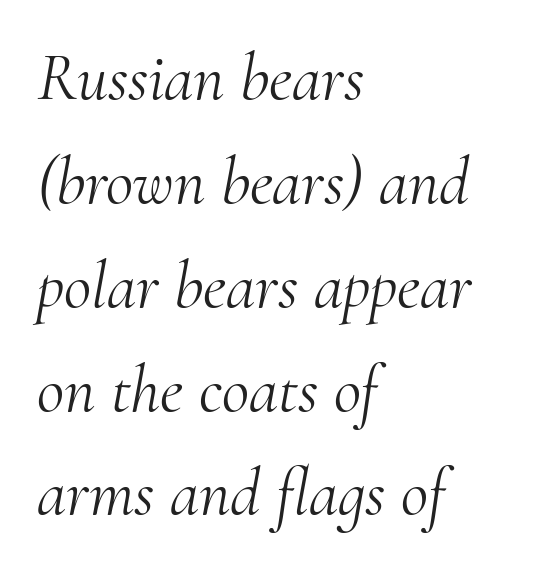
The image shows 67 px light serif type, italic (leaning right); set left-aligned, normal line spacing (1.55x), normal letter spacing, not underlined; medium stroke contrast and a small x-height.
